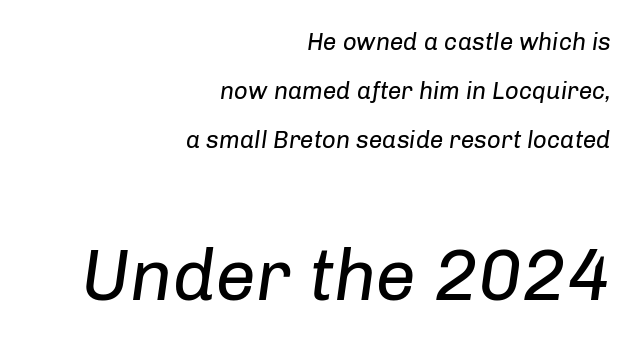
{"italic": "yes", "lean": "right", "slant_degrees": 8, "bold": "no", "weight": "regular", "width": "normal", "stroke_contrast": "low", "x_height": "medium", "monospaced": "no", "underline": "no", "align": "right", "line_spacing": "loose", "line_spacing_ratio": 2.05, "letter_spacing": "normal", "letter_spacing_em": 0.0, "larger_block": "second", "size_ratio": 3.0, "glyph_px": 72}
